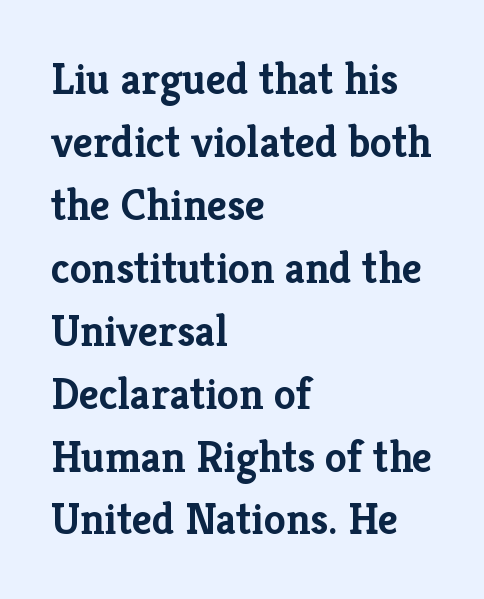
The glyphs have the mass of a bold cut. Unlike a clean sans, this face finishes its strokes with serifs. Plain, unruled lines of type. Proportional: the letters do not fall into vertical columns.
